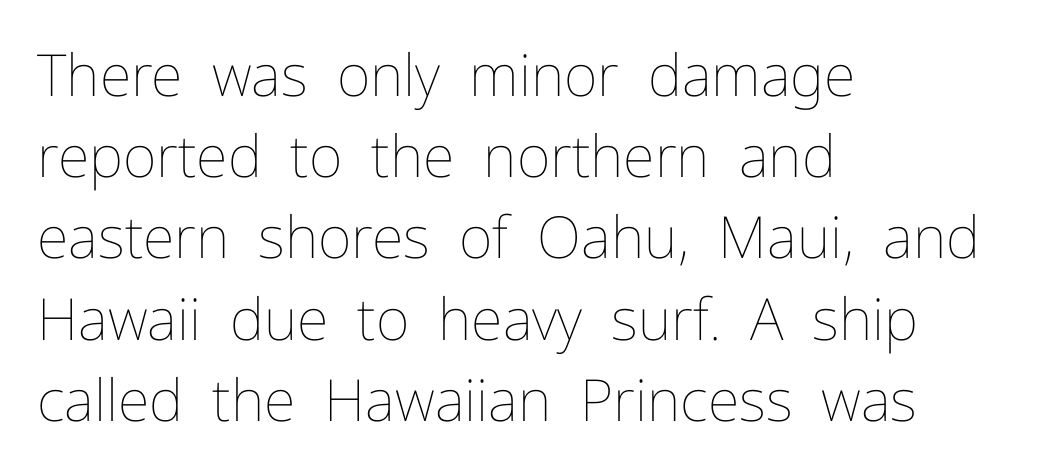
Q: Is the text bold? A: No.
Q: Is the text italic (slanted)? A: No, it is upright.
Q: Is the text underlined? A: No.
Q: How is the paragraph aligned? A: Left-aligned.
Q: Is the spacing between letters normal or unusually wide? A: Normal.
Q: Is the spacing between lines tight, normal or loose? A: Normal.
Q: Width (condensed, normal, or wide)? A: Normal.
Q: Stroke contrast? A: Low.
Q: x-height? A: Medium.
Q: Monospaced? A: No.
